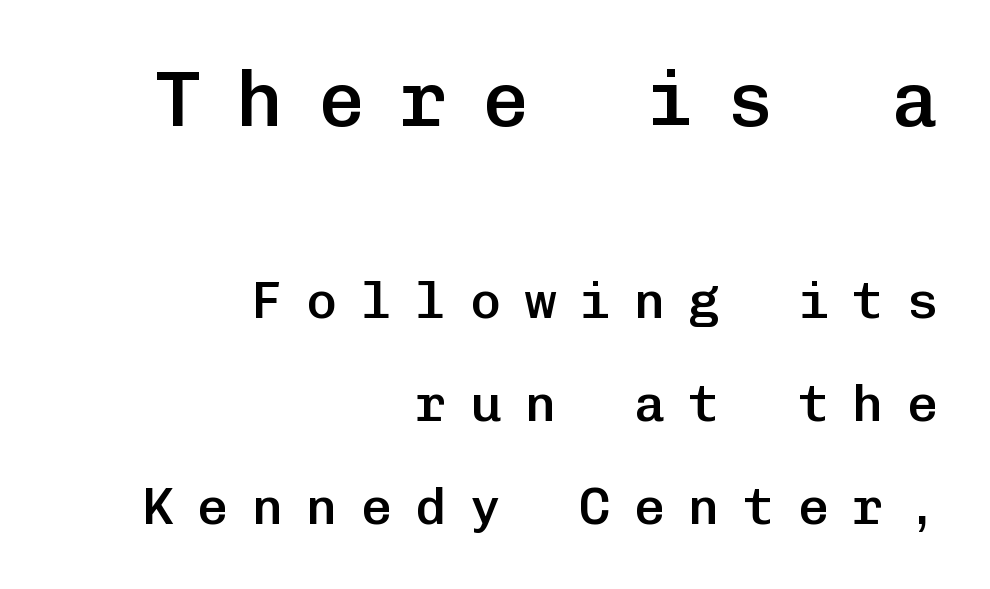
The image shows 78 px semibold sans-serif type, upright, monospaced; set right-aligned, loose line spacing (1.98x), unusually wide letter spacing (+0.45 em), not underlined; the first (top) block is 1.5x larger; low stroke contrast and a medium x-height.
